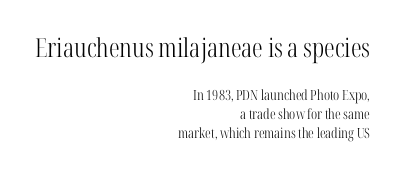
Q: Is the text bold? A: No.
Q: Is the text italic (slanted)? A: No, it is upright.
Q: Is the text underlined? A: No.
Q: How is the paragraph aligned? A: Right-aligned.
Q: Is the spacing between letters normal or unusually wide? A: Normal.
Q: Is the spacing between lines tight, normal or loose? A: Normal.
Q: Which block of text is set in a larger size, the first (top) or the second (bottom)? A: The first (top) one.
